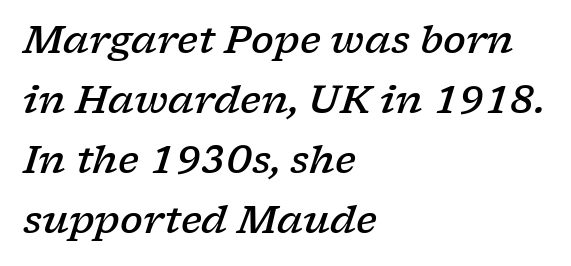
The image shows 38 px semibold, wide serif type, italic (leaning right); set left-aligned, normal line spacing (1.58x), normal letter spacing, not underlined; low stroke contrast and a medium x-height.
